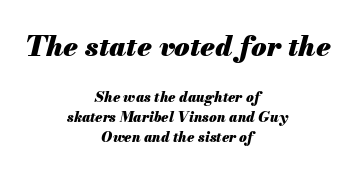
{"italic": "yes", "lean": "right", "slant_degrees": 13, "bold": "yes", "weight": "heavy", "width": "normal", "stroke_contrast": "medium", "x_height": "small", "monospaced": "no", "underline": "no", "align": "center", "line_spacing": "normal", "line_spacing_ratio": 1.42, "letter_spacing": "normal", "letter_spacing_em": 0.0, "larger_block": "first", "size_ratio": 2.0, "glyph_px": 28}
